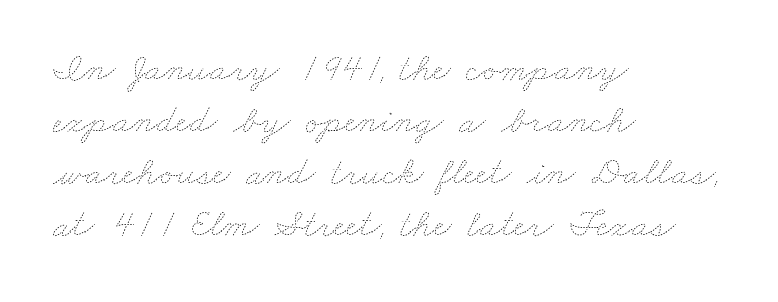
The characters are drawn with everyday or finer stroke widths. Caption: standard tracking, unaltered. Is the block centered? No — it sits flush against the left margin. Proportional: the letters do not fall into vertical columns. Letters rest on an invisible, unmarked baseline. The designer left line spacing at the default.
